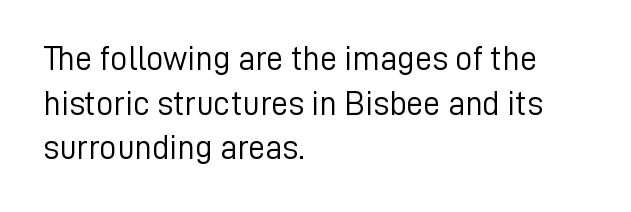
{"serif": "no", "italic": "no", "bold": "no", "weight": "light", "width": "normal", "stroke_contrast": "low", "x_height": "medium", "monospaced": "no", "underline": "no", "align": "left", "line_spacing": "normal", "line_spacing_ratio": 1.31, "letter_spacing": "normal", "letter_spacing_em": 0.0, "glyph_px": 34}
